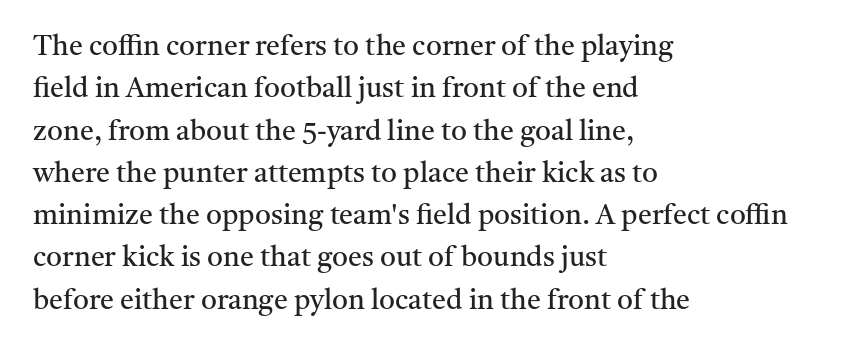
Q: Is the text bold? A: No.
Q: Is the text italic (slanted)? A: No, it is upright.
Q: Is the typeface a serif or a sans-serif typeface? A: Serif.
Q: Is the text underlined? A: No.
Q: How is the paragraph aligned? A: Left-aligned.
Q: Is the spacing between letters normal or unusually wide? A: Normal.
Q: Is the spacing between lines tight, normal or loose? A: Normal.
Q: Width (condensed, normal, or wide)? A: Normal.
Q: Stroke contrast? A: Medium.
Q: x-height? A: Medium.
Q: Monospaced? A: No.
